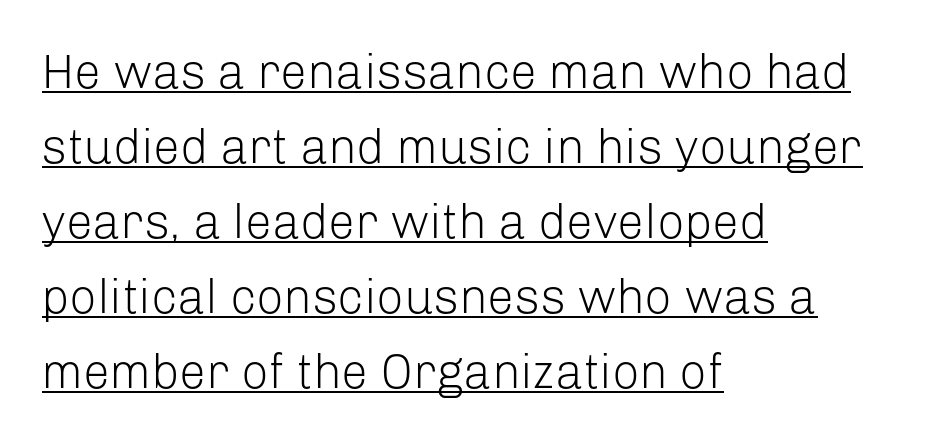
No letter is thick-stroked: the sample isn't bold. Ascenders rise straight up at ninety degrees. This sample uses plain, unmodified letter spacing. The lines in this sample share a left origin and differ only in where they stop. This sample has the flowing, uneven cadence of proportional lettering. The designer left line spacing at the default.
